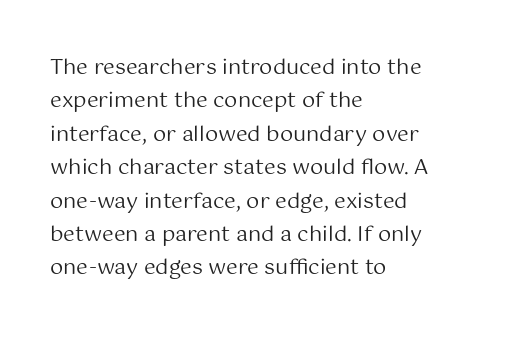
{"italic": "no", "bold": "no", "underline": "no", "align": "left", "line_spacing": "normal", "line_spacing_ratio": 1.59, "letter_spacing": "normal", "letter_spacing_em": 0.0, "glyph_px": 21}
